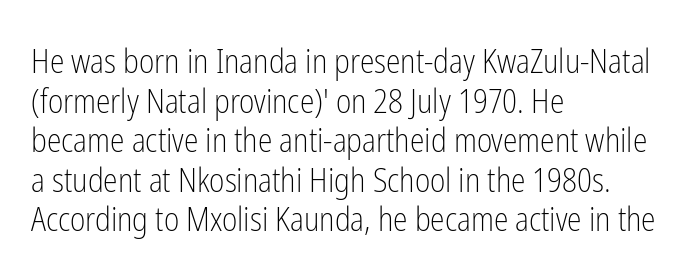
{"serif": "no", "italic": "no", "bold": "no", "weight": "light", "width": "condensed", "stroke_contrast": "low", "x_height": "medium", "monospaced": "no", "underline": "no", "align": "left", "line_spacing_ratio": 1.2, "letter_spacing": "normal", "letter_spacing_em": 0.0, "glyph_px": 33}
